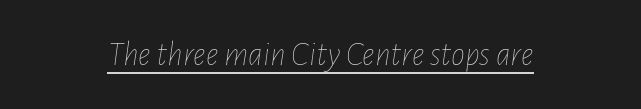
The image shows 35 px thin, condensed type, italic (leaning right); set normal letter spacing, underlined; low stroke contrast and a medium x-height.
